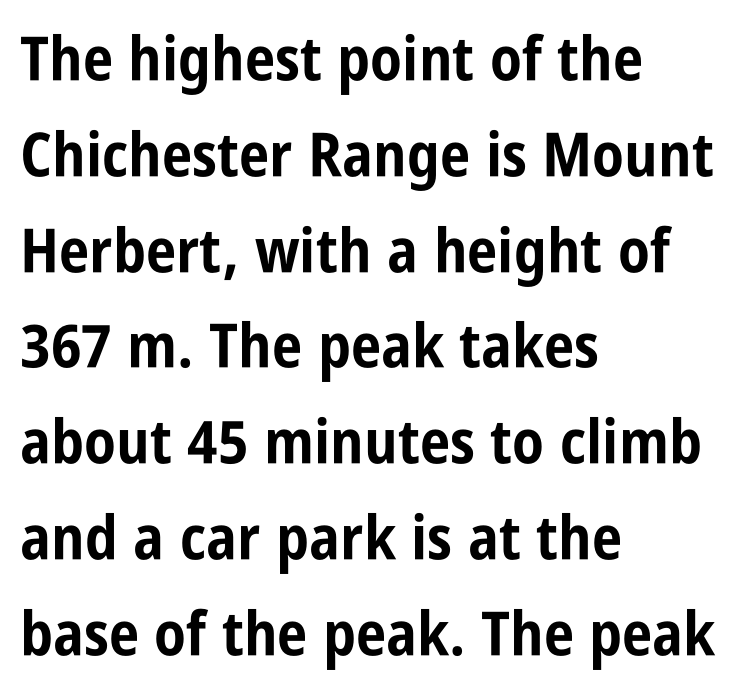
Strokes here are thick enough to call this a true bold. Here the glyphs are tracked normally, forming tight word shapes. Each row of text sits above clean, open space. Reading down the block, your eye returns to a fixed left position each line. Here the designer chose a conventional face with non-uniform glyph widths. Unlike a traditional serif, this face leaves its strokes unadorned.
